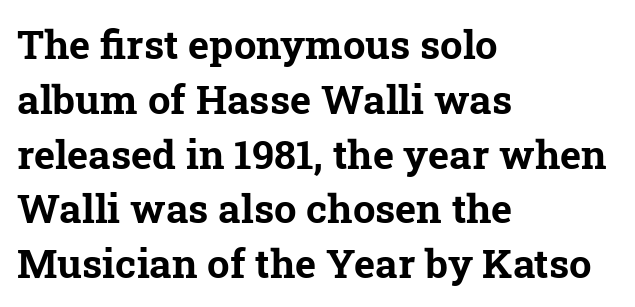
Stroke thickness is high; the sample reads as a true bold. Vertical spacing — default. In CSS terms this would be text-align: left. Compared with typical body copy, the letter spacing here is the same. The gap between lines stays unmarked. The passage shown is typed in a proportional face where columns would drift.
